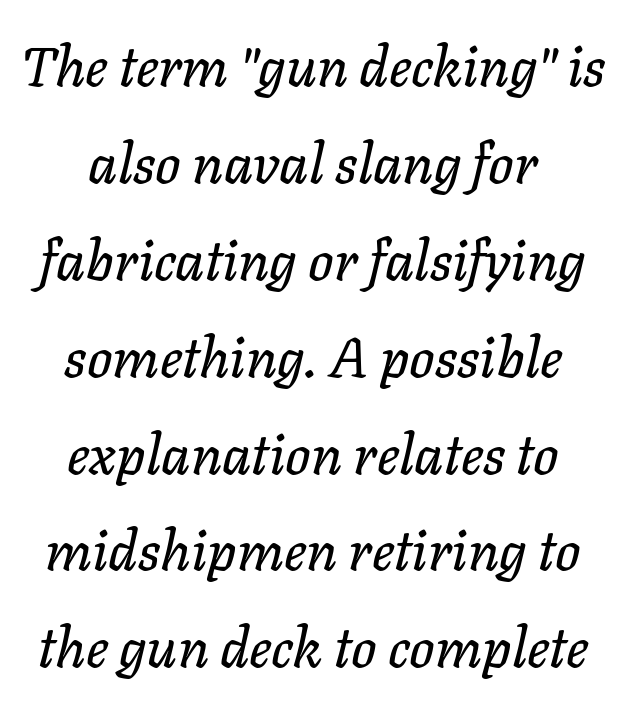
Decoration check: the copy has no underline. Observe the ordinary spacing: letters are neighbours, not strangers. Observe the lean: these are italic letterforms. The text block is weighted toward neither margin, spreading evenly from the middle. A typesetter would call this proportional, since set widths differ per character.
